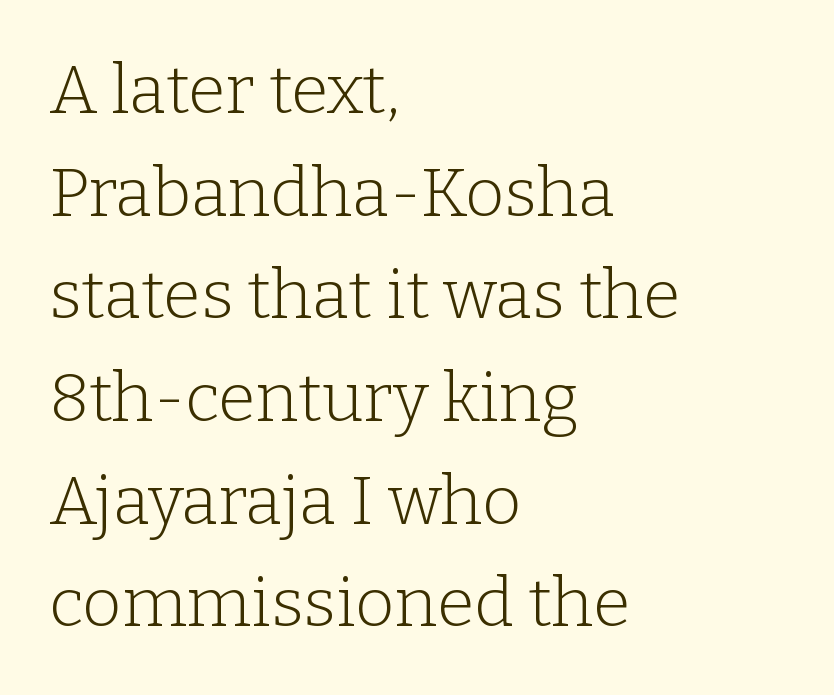
Q: Is the text bold? A: No.
Q: Is the text italic (slanted)? A: No, it is upright.
Q: Is the typeface a serif or a sans-serif typeface? A: Serif.
Q: Is the text underlined? A: No.
Q: How is the paragraph aligned? A: Left-aligned.
Q: Is the spacing between letters normal or unusually wide? A: Normal.
Q: Is the spacing between lines tight, normal or loose? A: Normal.
Q: Width (condensed, normal, or wide)? A: Normal.
Q: Stroke contrast? A: Low.
Q: x-height? A: Medium.
Q: Monospaced? A: No.
